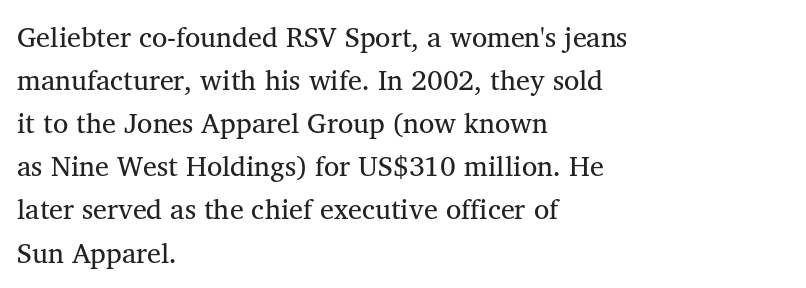
A roman cut, with each character standing at attention. Character widths vary here, with narrow letters taking less room than wide ones. This rendering employs a face with finishing strokes, i.e., a serif. The lines in this sample share a left origin and differ only in where they stop. The face used here is rendered with its standard letterfit. Does the leading feel generous? No, just average.
